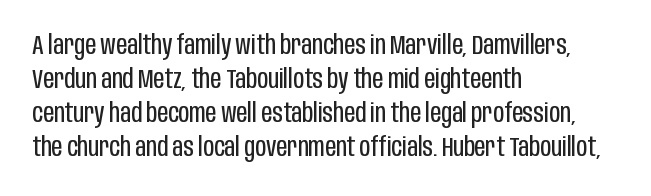
Vertically, the passage feels balanced, rows spaced as you'd expect. The strip under each line holds only bare page. Weight: in the light-to-regular range. Glyph-to-glyph distance matches everyday printed text.
